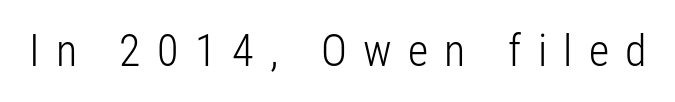
{"serif": "no", "italic": "no", "bold": "no", "weight": "light", "width": "condensed", "stroke_contrast": "low", "x_height": "medium", "monospaced": "no", "underline": "no", "letter_spacing": "wide", "letter_spacing_em": 0.37, "glyph_px": 44}
